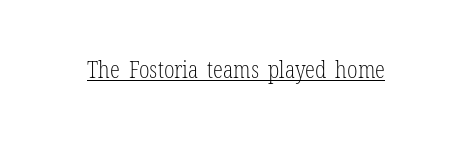
The image shows 23 px text type, upright; set normal letter spacing, underlined.
